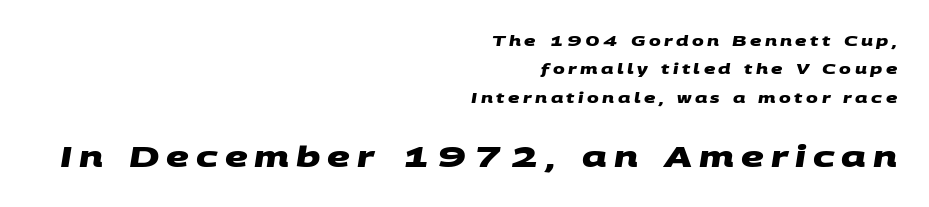
{"serif": "no", "bold": "yes", "weight": "heavy", "width": "wide", "stroke_contrast": "medium", "x_height": "large", "monospaced": "no", "underline": "no", "align": "right", "line_spacing": "loose", "line_spacing_ratio": 2.02, "letter_spacing": "wide", "letter_spacing_em": 0.25, "larger_block": "second", "size_ratio": 2.0, "glyph_px": 28}
